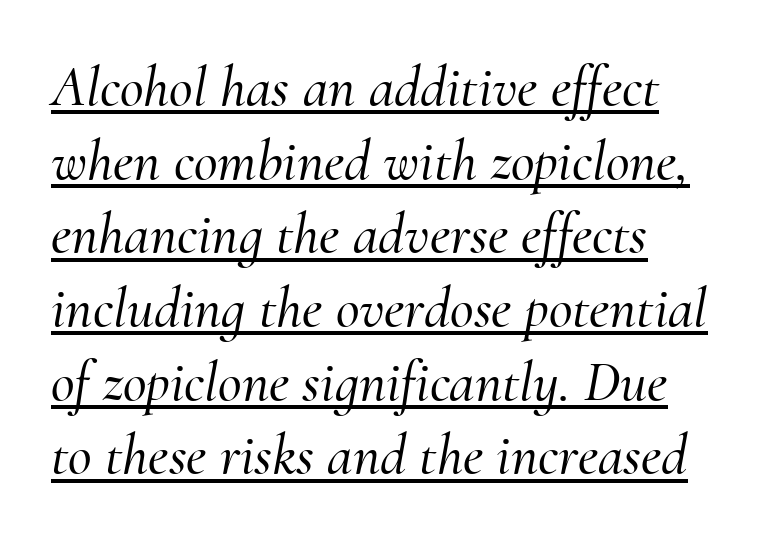
Q: Is the text italic (slanted)? A: Yes, it leans right by about 10 degrees.
Q: Is the typeface a serif or a sans-serif typeface? A: Serif.
Q: Is the text underlined? A: Yes.
Q: How is the paragraph aligned? A: Left-aligned.
Q: Is the spacing between letters normal or unusually wide? A: Normal.
Q: Is the spacing between lines tight, normal or loose? A: Normal.
Q: Width (condensed, normal, or wide)? A: Normal.
Q: Stroke contrast? A: Medium.
Q: x-height? A: Small.
Q: Monospaced? A: No.
